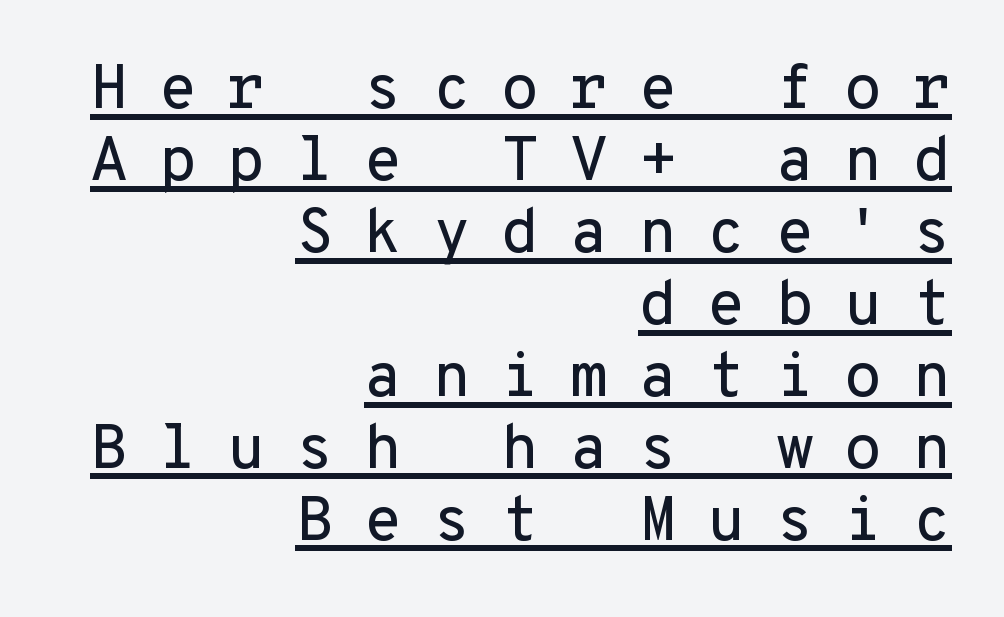
Posture: straight, roman, zero tilt. Is this a fixed-width face? Yes — each glyph sits in an identical cell. Line ends are locked; line starts wander. The designer went with a sans here, leaving each stem footless. This rendering features underlined lettering.
